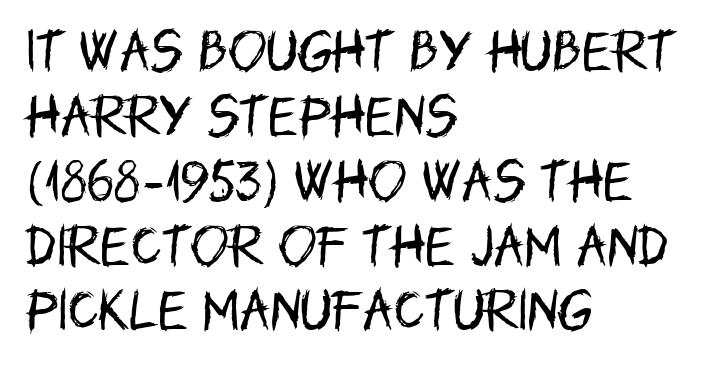
If you measured baseline to baseline, you'd find a middling distance. Observe the ordinary spacing: letters are neighbours, not strangers. The letters advance in unequal steps, a hallmark of proportional type. The passage shown is typeset with a sans-serif family. Italic? Not at all — the glyphs are vertical.
